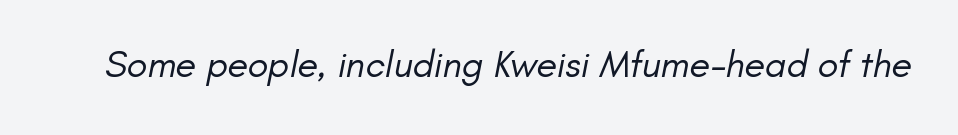
Weight class: somewhere from thin through regular. Font category for this specimen: sans-serif. Looks like regular typesetting: each glyph gets only the width it needs. The area under the type is left untouched. Tracking value appears to be zero — textbook default spacing.
